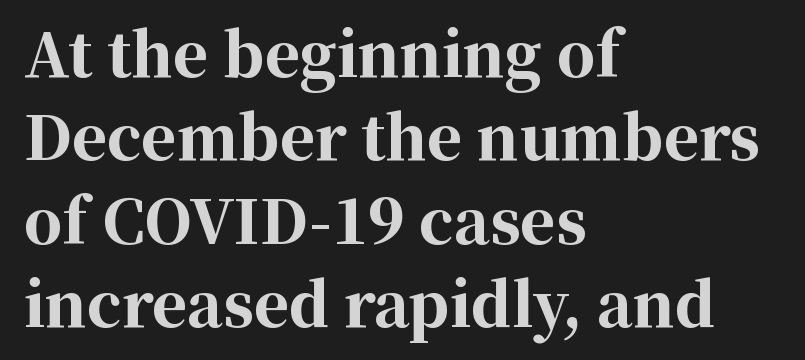
The image shows 60 px bold serif type, upright; set left-aligned, normal line spacing (1.39x), normal letter spacing, not underlined; high stroke contrast and a medium x-height.
